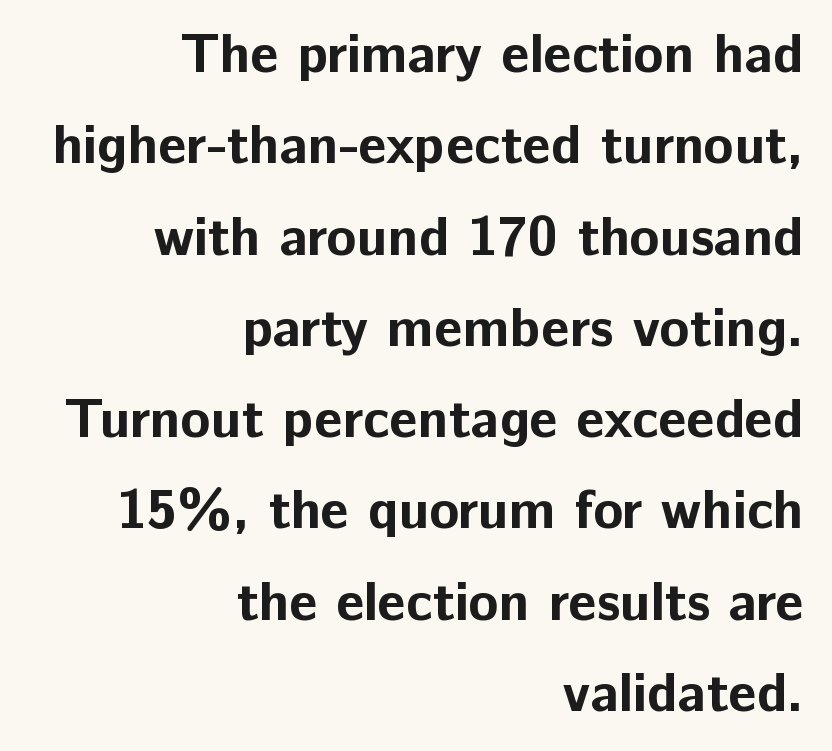
Q: Is the text bold? A: Yes.
Q: Is the text italic (slanted)? A: No, it is upright.
Q: Is the typeface a serif or a sans-serif typeface? A: Sans-serif.
Q: Is the text underlined? A: No.
Q: How is the paragraph aligned? A: Right-aligned.
Q: Is the spacing between letters normal or unusually wide? A: Normal.
Q: Is the spacing between lines tight, normal or loose? A: Normal.
Q: Width (condensed, normal, or wide)? A: Normal.
Q: Stroke contrast? A: Low.
Q: x-height? A: Medium.
Q: Monospaced? A: No.
